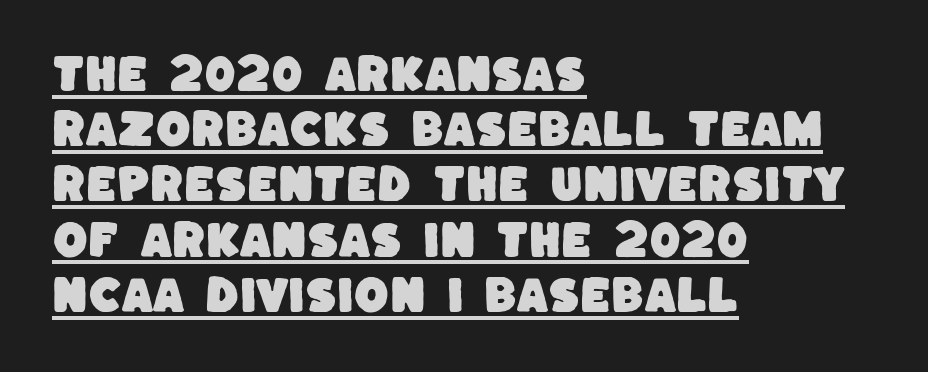
{"serif": "no", "width": "normal", "stroke_contrast": "low", "x_height": "large", "monospaced": "no", "underline": "yes", "align": "left", "line_spacing": "normal", "line_spacing_ratio": 1.38, "letter_spacing": "normal", "letter_spacing_em": 0.0, "glyph_px": 40}
